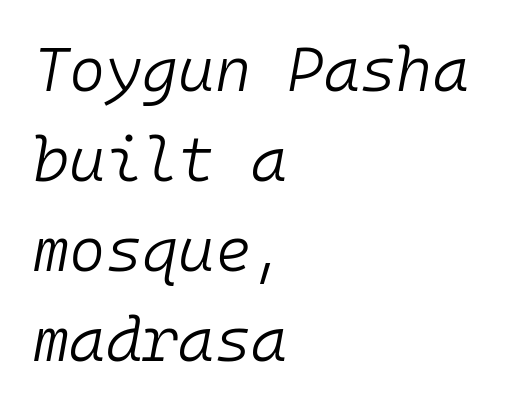
Stroke mass is kept to a normal reading level or below. Is the block centered? No — it sits flush against the left margin. Would a proofreader flag this as italicized? Yes. Each letter, wide or thin by design, is forced into the same width here. This block has exactly the height ordinary leading produces.
